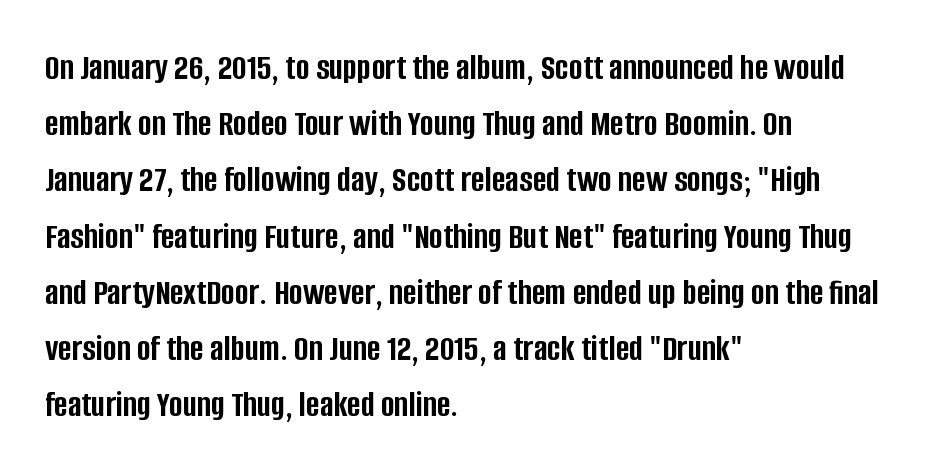
Casual observation: everything's shoved over to the left. The area under the type is left untouched. Students, note that the glyphs here touch the page at normal intervals. Ascenders rise straight up at ninety degrees. A typesetter would label this face a sans. Each new line begins a customary step beneath the previous one.
